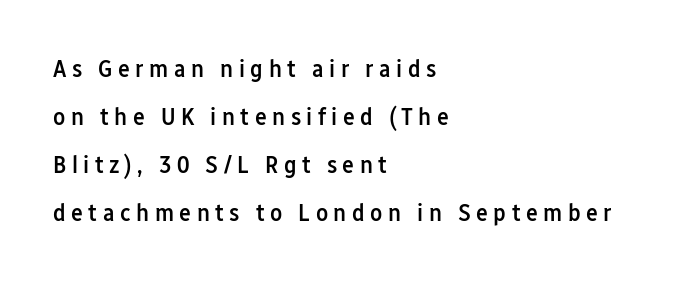
The image shows 25 px text type, upright; set left-aligned, loose line spacing (1.92x), unusually wide letter spacing (+0.22 em), not underlined.
